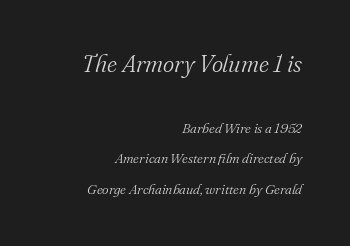
{"italic": "yes", "lean": "right", "slant_degrees": 16, "bold": "no", "underline": "no", "align": "right", "line_spacing": "loose", "line_spacing_ratio": 2.16, "letter_spacing": "normal", "letter_spacing_em": 0.0, "larger_block": "first", "size_ratio": 1.71, "glyph_px": 24}
